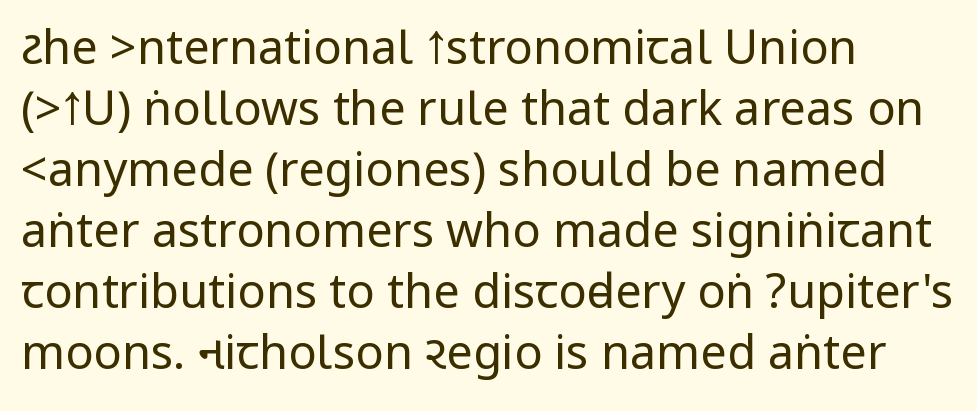
{"serif": "no", "italic": "no", "bold": "no", "weight": "regular", "width": "condensed", "stroke_contrast": "low", "underline": "no", "align": "left", "line_spacing": "normal", "line_spacing_ratio": 1.3, "letter_spacing": "normal", "letter_spacing_em": 0.0, "glyph_px": 47}
